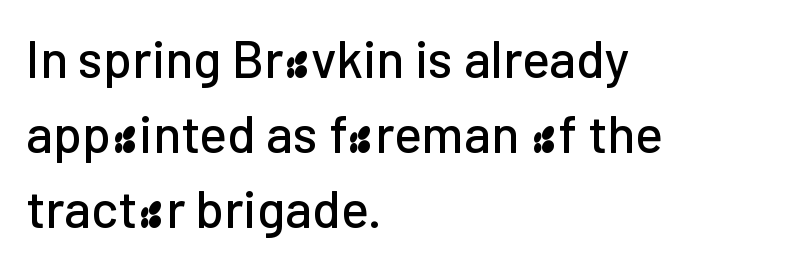
Q: Is the text italic (slanted)? A: No, it is upright.
Q: Is the typeface a serif or a sans-serif typeface? A: Sans-serif.
Q: Is the text underlined? A: No.
Q: How is the paragraph aligned? A: Left-aligned.
Q: Is the spacing between letters normal or unusually wide? A: Normal.
Q: Is the spacing between lines tight, normal or loose? A: Normal.
Q: Width (condensed, normal, or wide)? A: Normal.
Q: Stroke contrast? A: Low.
Q: x-height? A: Medium.
Q: Monospaced? A: No.
